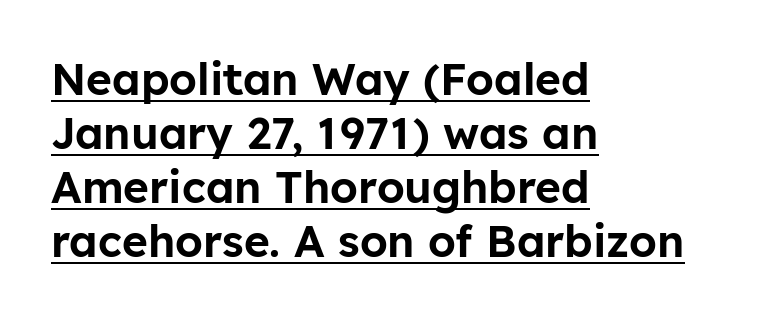
{"serif": "no", "italic": "no", "width": "normal", "stroke_contrast": "low", "x_height": "medium", "monospaced": "no", "underline": "yes", "align": "left", "line_spacing_ratio": 1.23, "letter_spacing": "normal", "letter_spacing_em": 0.0, "glyph_px": 44}
